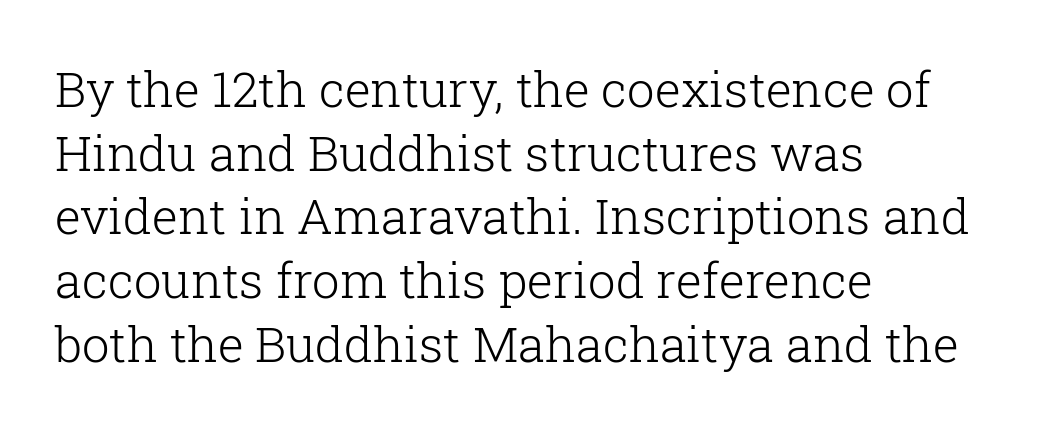
{"serif": "yes", "italic": "no", "bold": "no", "weight": "light", "width": "normal", "stroke_contrast": "low", "x_height": "medium", "monospaced": "no", "underline": "no", "align": "left", "line_spacing": "normal", "line_spacing_ratio": 1.3, "letter_spacing": "normal", "letter_spacing_em": 0.0, "glyph_px": 49}
